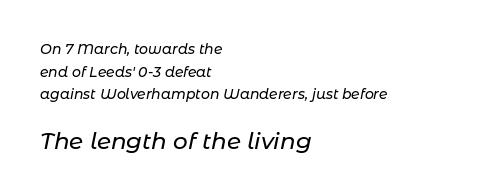
{"italic": "yes", "lean": "right", "slant_degrees": 11, "underline": "no", "align": "left", "line_spacing": "normal", "line_spacing_ratio": 1.62, "letter_spacing": "normal", "letter_spacing_em": 0.0, "larger_block": "second", "size_ratio": 1.64, "glyph_px": 23}
